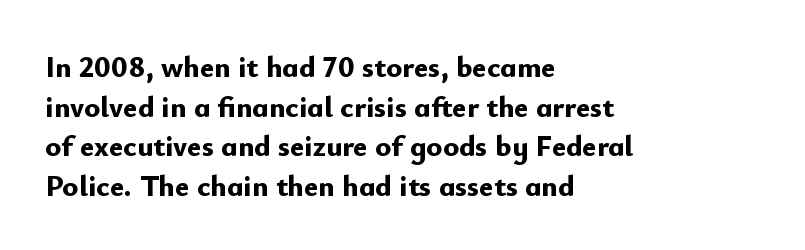
The glyphs are unaccompanied by any horizontal stroke below them. Honestly, the letter spacing is just normal — you wouldn't notice it. Varying glyph widths throughout — classic text-font behaviour. Posture: vertical.
